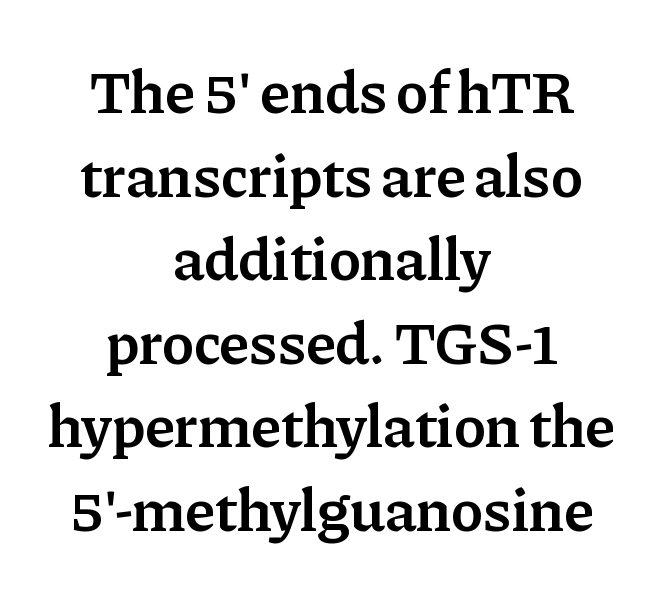
One glance says typical: line gaps are just what's usual. Words appear dense and cohesive because spacing is normal. Is the block centered? Yes — each line is placed symmetrically about the middle. Every letter is mildly thick-stroked: semibold rather than bold. In terms of letterform style, serifs are clearly present.
